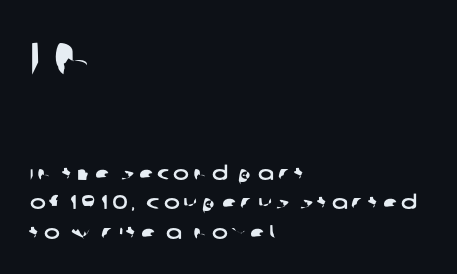
{"serif": "no", "width": "wide", "stroke_contrast": "low", "x_height": "large", "monospaced": "no", "underline": "no", "align": "left", "line_spacing": "normal", "line_spacing_ratio": 1.56, "letter_spacing": "wide", "letter_spacing_em": 0.21, "larger_block": "first", "size_ratio": 3.0, "glyph_px": 57}
